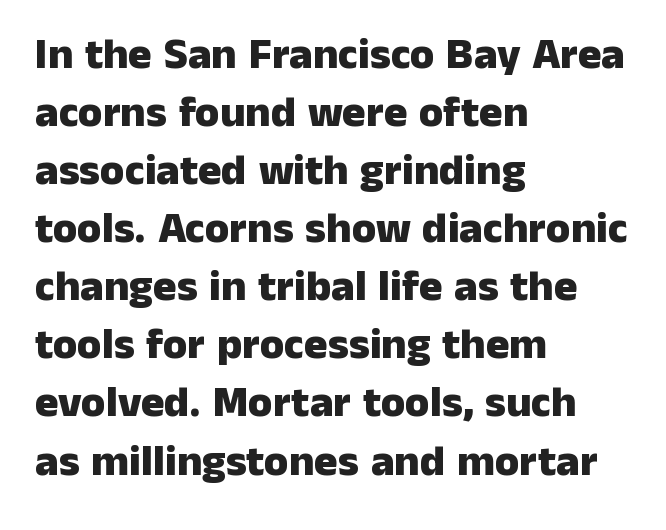
Q: Is the text bold? A: Yes.
Q: Is the text italic (slanted)? A: No, it is upright.
Q: Is the typeface a serif or a sans-serif typeface? A: Sans-serif.
Q: Is the text underlined? A: No.
Q: How is the paragraph aligned? A: Left-aligned.
Q: Is the spacing between letters normal or unusually wide? A: Normal.
Q: Is the spacing between lines tight, normal or loose? A: Normal.
Q: Width (condensed, normal, or wide)? A: Normal.
Q: Stroke contrast? A: Low.
Q: x-height? A: Medium.
Q: Monospaced? A: No.
